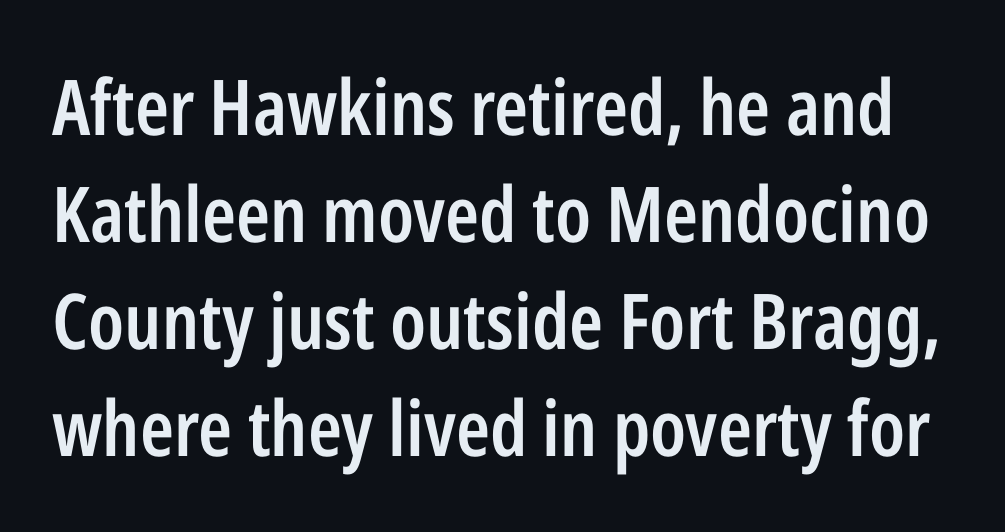
The image shows 77 px semibold, condensed sans-serif type, upright; set normal line spacing (1.39x), normal letter spacing, not underlined; low stroke contrast and a medium x-height.
